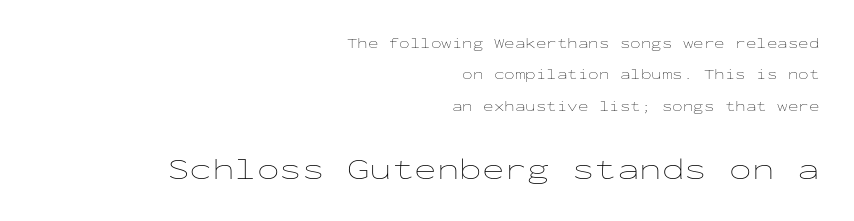
{"italic": "no", "bold": "no", "weight": "thin", "width": "wide", "stroke_contrast": "low", "x_height": "medium", "monospaced": "yes", "underline": "no", "align": "right", "line_spacing": "loose", "line_spacing_ratio": 2.24, "letter_spacing": "normal", "letter_spacing_em": 0.0, "larger_block": "second", "size_ratio": 2.14, "glyph_px": 30}
